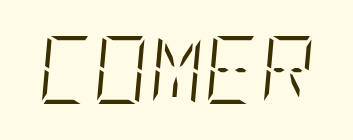
The image shows 68 px light, condensed type, italic (leaning right); set normal letter spacing, not underlined; low stroke contrast and a large x-height.
